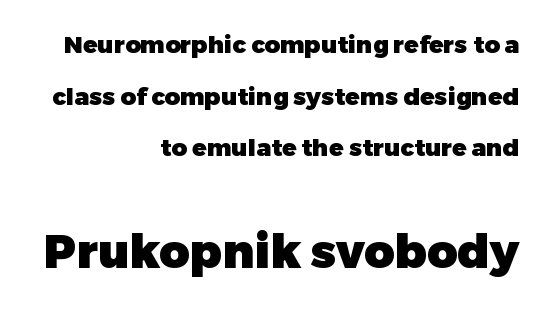
{"serif": "no", "italic": "no", "bold": "yes", "weight": "heavy", "width": "normal", "stroke_contrast": "low", "x_height": "medium", "monospaced": "no", "underline": "no", "align": "right", "line_spacing": "loose", "line_spacing_ratio": 2.15, "letter_spacing": "normal", "letter_spacing_em": 0.0, "larger_block": "second", "size_ratio": 1.96, "glyph_px": 47}
